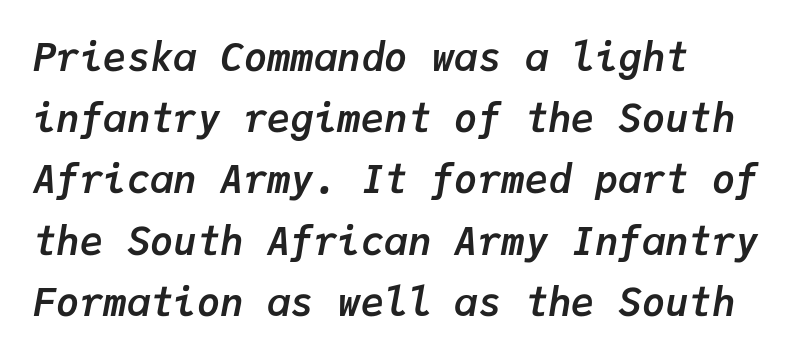
{"italic": "yes", "lean": "right", "slant_degrees": 9, "bold": "yes", "weight": "semibold", "width": "normal", "stroke_contrast": "low", "x_height": "medium", "monospaced": "yes", "underline": "no", "align": "left", "line_spacing": "normal", "line_spacing_ratio": 1.57, "letter_spacing": "normal", "letter_spacing_em": 0.0, "glyph_px": 39}
